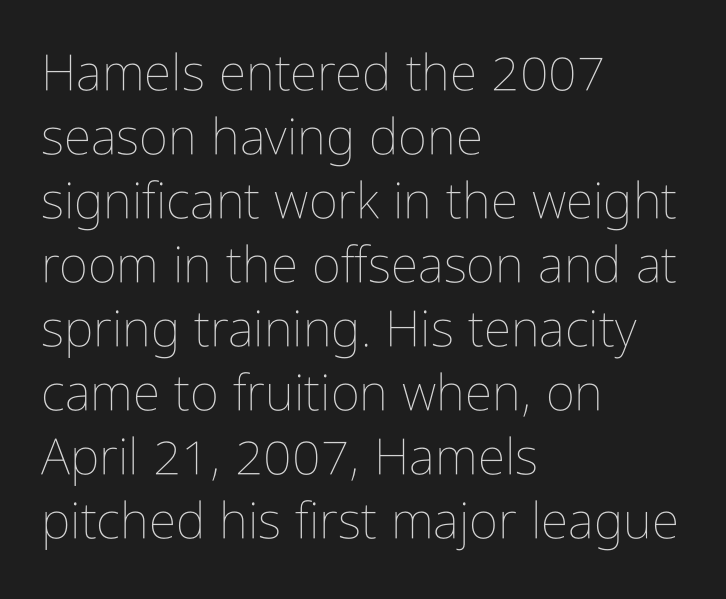
A typesetter would call this zero additional tracking. Honestly, the row spacing looks completely unremarkable. Plain, unruled lines of type. Ordinary non-slanted type is in use.
